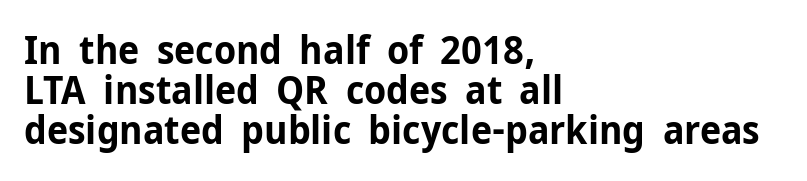
The rendering shows plain stroke endings on the letterforms — a sans-serif design. The words here are not underlined. Style check: upright. The letters advance in unequal steps, a hallmark of proportional type. There is no visible air inserted between adjacent glyphs. Horizontally, the lines are justified to the leading edge only.
